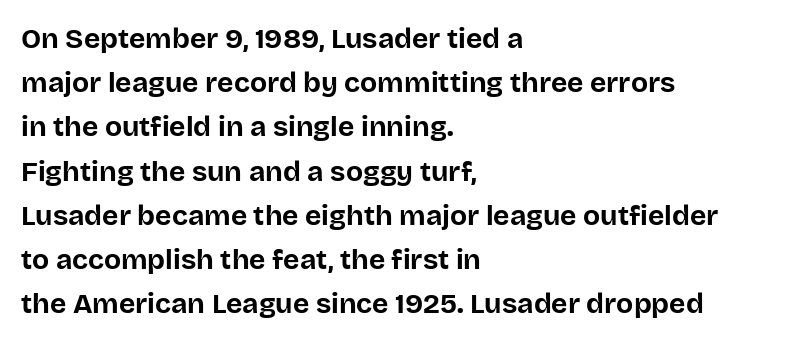
Q: Is the text bold? A: Yes.
Q: Is the text italic (slanted)? A: No, it is upright.
Q: Is the typeface a serif or a sans-serif typeface? A: Sans-serif.
Q: Is the text underlined? A: No.
Q: How is the paragraph aligned? A: Left-aligned.
Q: Is the spacing between letters normal or unusually wide? A: Normal.
Q: Is the spacing between lines tight, normal or loose? A: Normal.
Q: Width (condensed, normal, or wide)? A: Normal.
Q: Stroke contrast? A: Low.
Q: x-height? A: Large.
Q: Monospaced? A: No.
